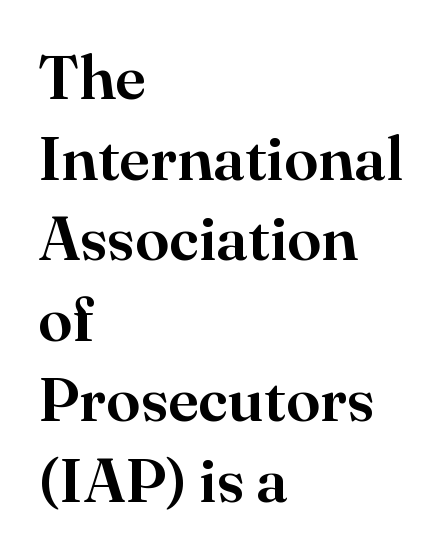
{"serif": "yes", "italic": "no", "width": "normal", "stroke_contrast": "high", "x_height": "small", "monospaced": "no", "underline": "no", "align": "left", "line_spacing": "normal", "line_spacing_ratio": 1.3, "letter_spacing": "normal", "letter_spacing_em": 0.0, "glyph_px": 62}
